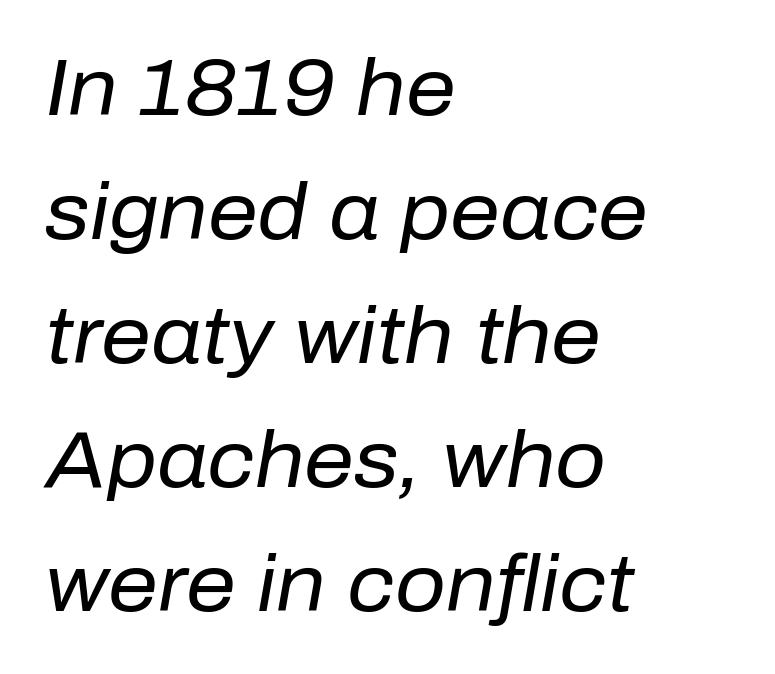
{"italic": "yes", "lean": "right", "slant_degrees": 10, "bold": "no", "weight": "regular", "width": "normal", "stroke_contrast": "low", "x_height": "medium", "monospaced": "no", "underline": "no", "align": "left", "line_spacing": "normal", "line_spacing_ratio": 1.57, "letter_spacing": "normal", "letter_spacing_em": 0.0, "glyph_px": 79}
